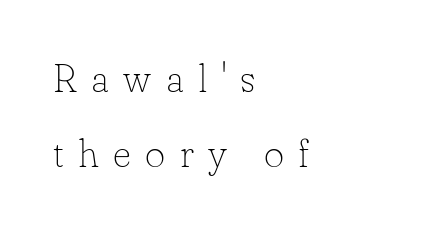
{"serif": "yes", "italic": "no", "bold": "no", "weight": "thin", "width": "normal", "stroke_contrast": "low", "x_height": "small", "monospaced": "no", "underline": "no", "align": "left", "line_spacing": "loose", "line_spacing_ratio": 1.93, "letter_spacing": "wide", "letter_spacing_em": 0.37, "glyph_px": 39}
